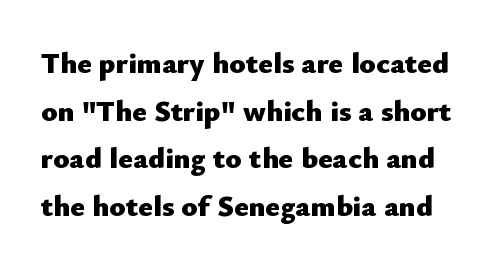
A typesetter would call this proportional, since set widths differ per character. How heavy is the stroke? Heavy — this is a bold. I'd call this a sans setting — the letters go barefoot. Successive baselines arrive at the customary interval. The passage shown is not underscored anywhere. Is there any slant? The stems are plumb.
